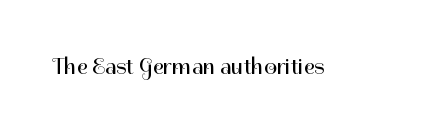
Q: Is the text bold? A: No.
Q: Is the text italic (slanted)? A: No, it is upright.
Q: Is the text underlined? A: No.
Q: Is the spacing between letters normal or unusually wide? A: Normal.
